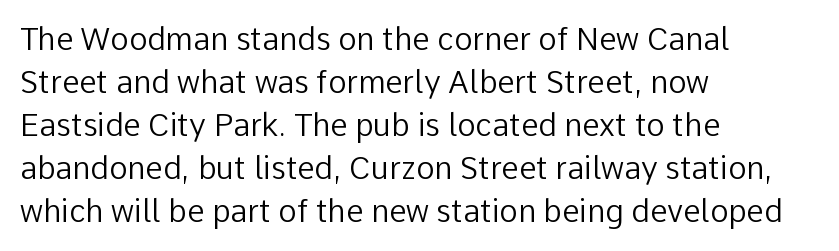
{"serif": "no", "italic": "no", "bold": "no", "weight": "regular", "width": "normal", "stroke_contrast": "low", "x_height": "medium", "monospaced": "no", "underline": "no", "align": "left", "line_spacing": "normal", "line_spacing_ratio": 1.39, "letter_spacing": "normal", "letter_spacing_em": 0.0, "glyph_px": 31}
